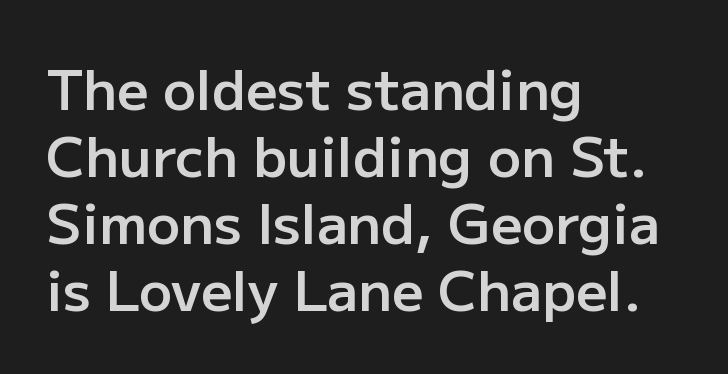
Q: Is the text bold? A: Semi-bold.
Q: Is the text italic (slanted)? A: No, it is upright.
Q: Is the typeface a serif or a sans-serif typeface? A: Sans-serif.
Q: Is the text underlined? A: No.
Q: How is the paragraph aligned? A: Left-aligned.
Q: Is the spacing between letters normal or unusually wide? A: Normal.
Q: Width (condensed, normal, or wide)? A: Normal.
Q: Stroke contrast? A: Low.
Q: x-height? A: Medium.
Q: Monospaced? A: No.
